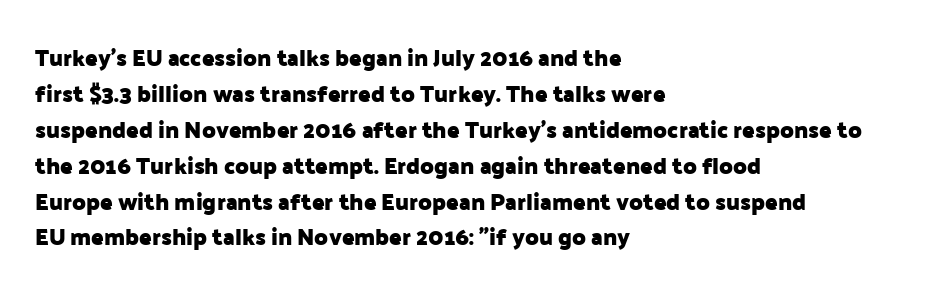
The line-height multiplier appears to be the usual default. Plain, unruled lines of type. The type is set solid horizontally, with unmodified tracking. Horizontal alignment here is leftward, the default for most running prose. Does the weight exceed regular? Yes, all the way to bold.
